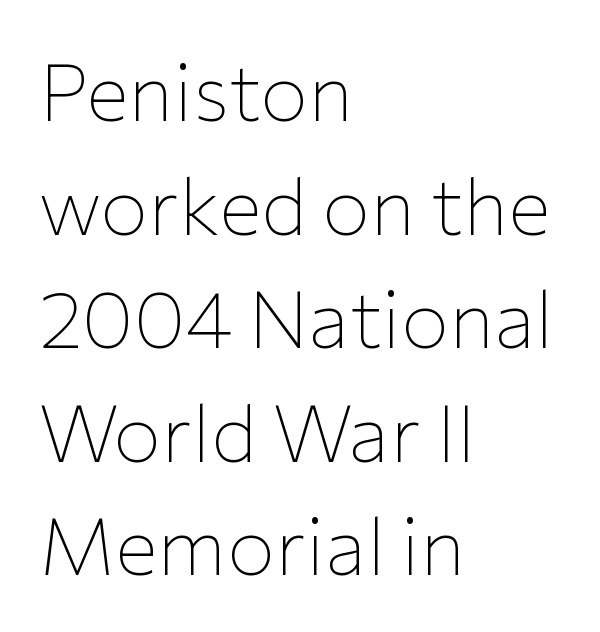
What stands out about the letter spacing? Nothing — it is the standard amount. Heaviness? Minimal to ordinary, like unemphasized prose. The words here are not underlined. The type family on display is of the sans-serif kind. The rag falls on the right side of this text block.
